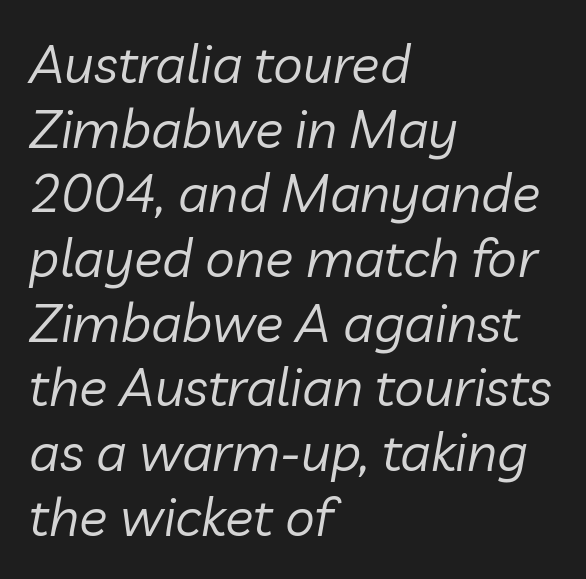
Is this a fixed-width face? No — the glyphs have proportional, varying widths. Check the space under the baseline: it is left empty. The tracking reads as untouched default to a designer's eye. The paragraph has a hard left edge and a soft right edge. The characters are drawn with everyday or finer stroke widths.
